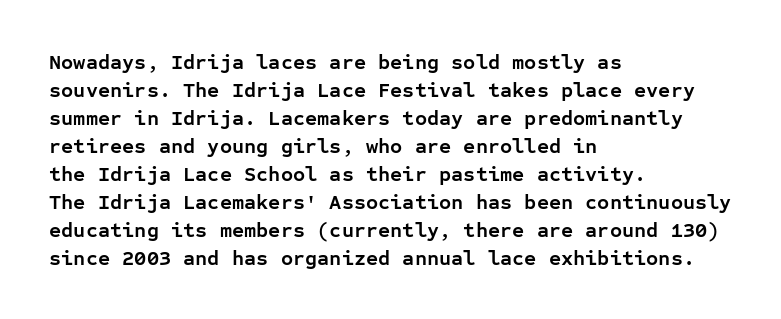
Q: Is the text bold? A: Yes.
Q: Is the text italic (slanted)? A: No, it is upright.
Q: Is the text underlined? A: No.
Q: How is the paragraph aligned? A: Left-aligned.
Q: Is the spacing between letters normal or unusually wide? A: Normal.
Q: Is the spacing between lines tight, normal or loose? A: Normal.
